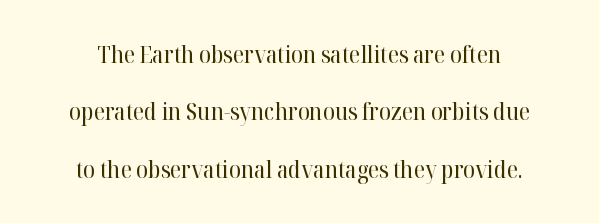
The image shows 24 px text type, upright; set loose line spacing (2.39x), normal letter spacing, not underlined.
